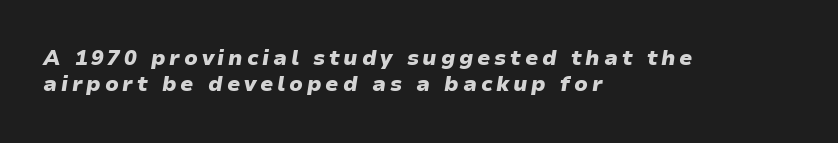
The image shows 21 px bold type, italic (leaning right); set left-aligned, normal line spacing (1.26x), not underlined.
